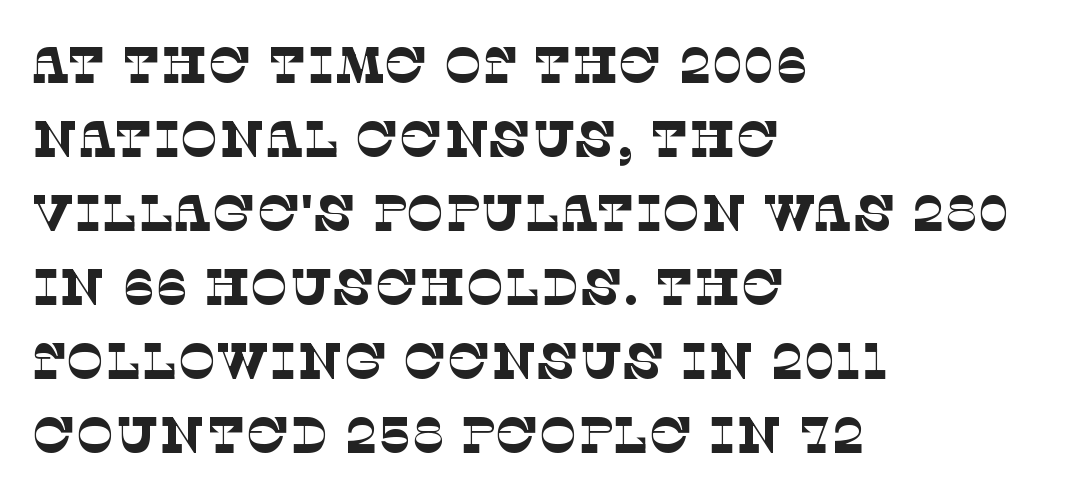
Q: Is the text bold? A: No.
Q: Is the typeface a serif or a sans-serif typeface? A: Serif.
Q: Is the text underlined? A: No.
Q: How is the paragraph aligned? A: Left-aligned.
Q: Is the spacing between letters normal or unusually wide? A: Normal.
Q: Is the spacing between lines tight, normal or loose? A: Normal.
Q: Width (condensed, normal, or wide)? A: Normal.
Q: Stroke contrast? A: Low.
Q: x-height? A: Large.
Q: Monospaced? A: No.
